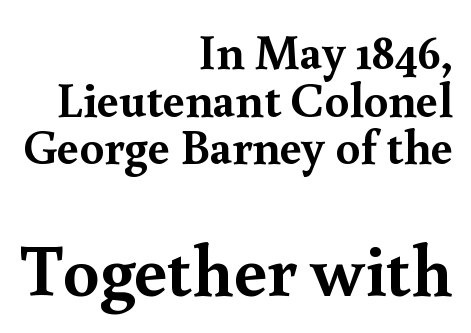
{"serif": "yes", "italic": "no", "bold": "yes", "weight": "semibold", "width": "normal", "x_height": "small", "monospaced": "no", "underline": "no", "align": "right", "line_spacing": "tight", "line_spacing_ratio": 0.97, "letter_spacing": "normal", "letter_spacing_em": 0.0, "larger_block": "second", "size_ratio": 1.49, "glyph_px": 73}
